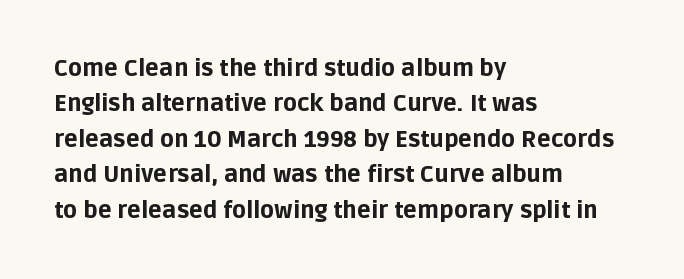
{"italic": "no", "bold": "yes", "underline": "no", "align": "left", "line_spacing": "normal", "line_spacing_ratio": 1.54, "letter_spacing": "normal", "letter_spacing_em": 0.0, "glyph_px": 23}
